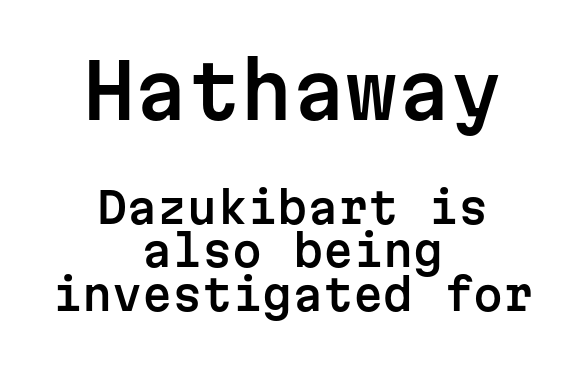
{"serif": "no", "italic": "no", "width": "normal", "stroke_contrast": "low", "x_height": "medium", "monospaced": "yes", "underline": "no", "align": "center", "line_spacing": "tight", "line_spacing_ratio": 1.01, "letter_spacing": "normal", "letter_spacing_em": 0.0, "larger_block": "first", "size_ratio": 1.74, "glyph_px": 75}
